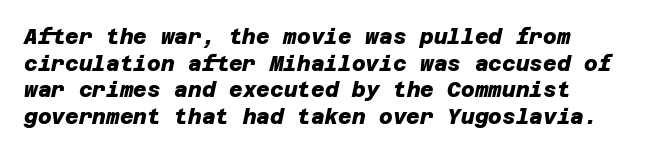
What stands out about the letter spacing? Nothing — it is the standard amount. A dark, heavy texture on the line: the type is bold. Descenders are the only things crossing below the line. In terms of leading, this rendering sits right in the middle.
